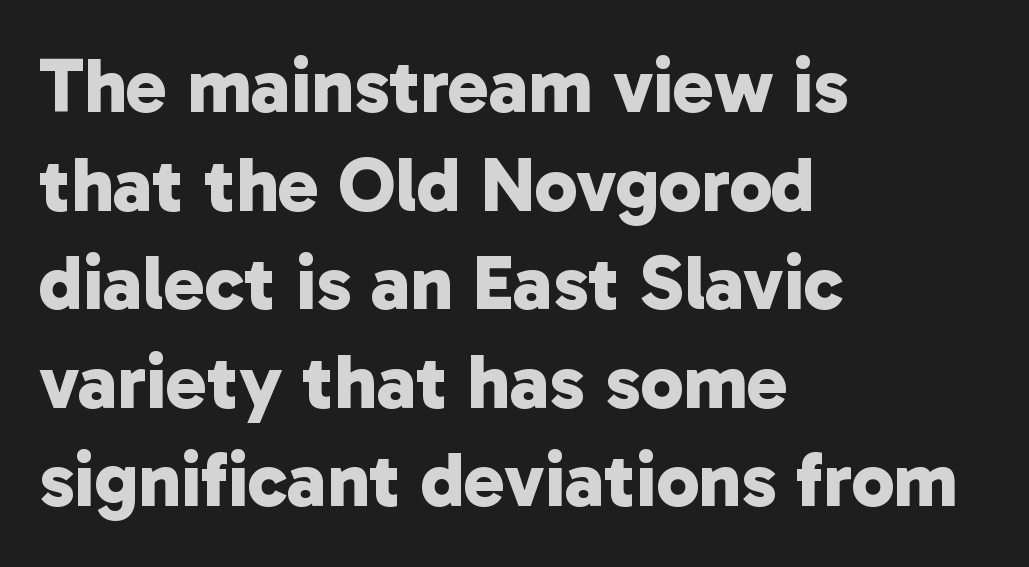
{"serif": "no", "bold": "yes", "weight": "bold", "width": "normal", "stroke_contrast": "low", "x_height": "medium", "monospaced": "no", "underline": "no", "align": "left", "line_spacing": "normal", "line_spacing_ratio": 1.28, "letter_spacing": "normal", "letter_spacing_em": 0.0, "glyph_px": 77}
